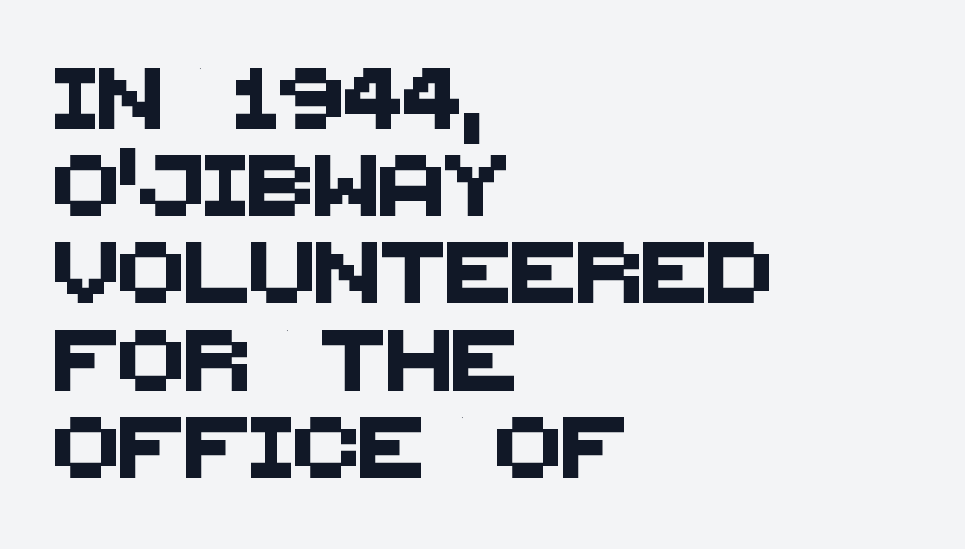
The font family rendered here belongs to the sans-serif group. Think of a printed novel: that variable character pitch is what you see here. This rendering leaves character spacing at its baseline value. Alignment: flush left.
